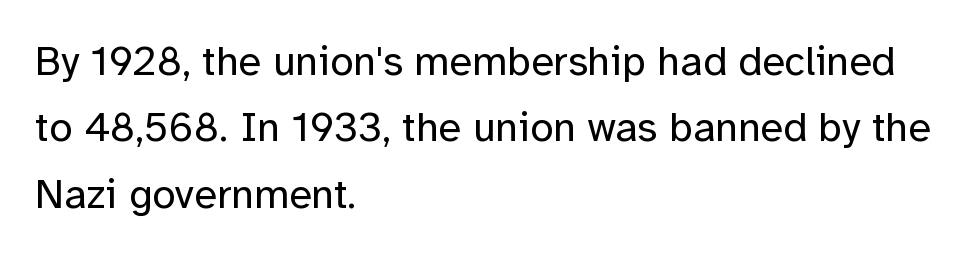
Q: Is the text bold? A: No.
Q: Is the text italic (slanted)? A: No, it is upright.
Q: Is the typeface a serif or a sans-serif typeface? A: Sans-serif.
Q: Is the text underlined? A: No.
Q: How is the paragraph aligned? A: Left-aligned.
Q: Is the spacing between letters normal or unusually wide? A: Normal.
Q: Is the spacing between lines tight, normal or loose? A: Normal.
Q: Width (condensed, normal, or wide)? A: Normal.
Q: Stroke contrast? A: Low.
Q: x-height? A: Medium.
Q: Monospaced? A: No.
